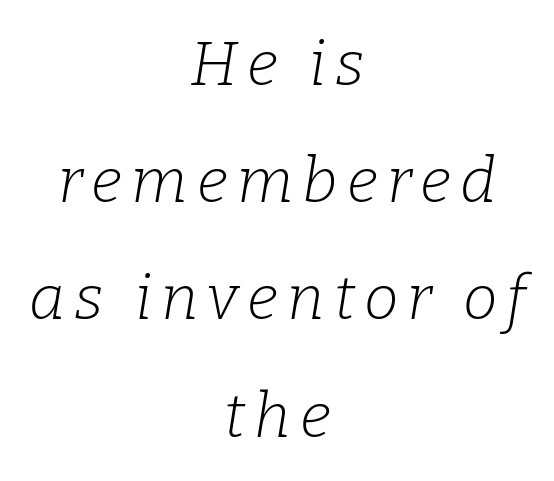
Q: Is the text bold? A: No.
Q: Is the text italic (slanted)? A: Yes, it leans right by about 9 degrees.
Q: Is the typeface a serif or a sans-serif typeface? A: Serif.
Q: Is the text underlined? A: No.
Q: How is the paragraph aligned? A: Centered.
Q: Width (condensed, normal, or wide)? A: Normal.
Q: Stroke contrast? A: Low.
Q: x-height? A: Medium.
Q: Monospaced? A: No.
